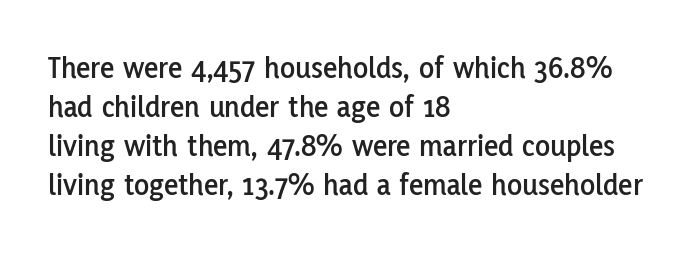
The image shows 31 px sans-serif type, upright; set left-aligned, normal line spacing (1.26x), normal letter spacing, not underlined; low stroke contrast and a medium x-height.
